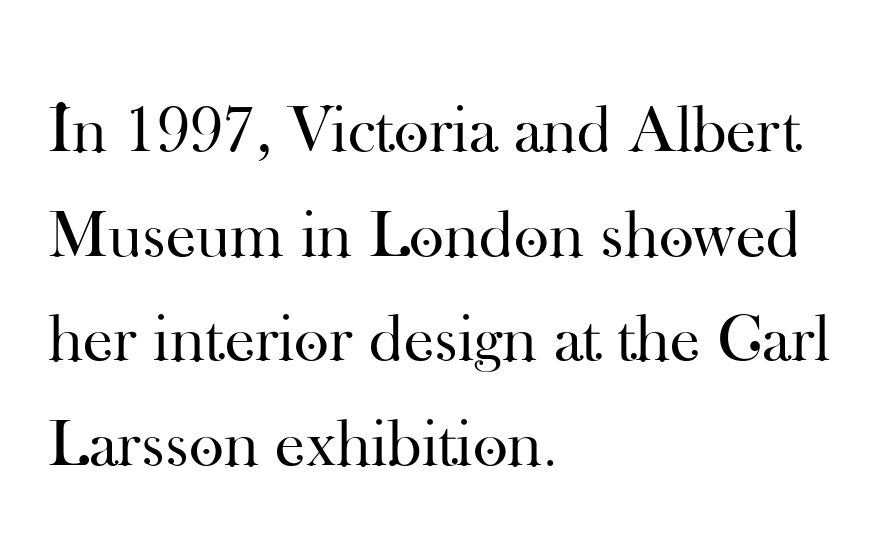
Q: Is the text bold? A: No.
Q: Is the text italic (slanted)? A: No, it is upright.
Q: Is the typeface a serif or a sans-serif typeface? A: Serif.
Q: Is the text underlined? A: No.
Q: How is the paragraph aligned? A: Left-aligned.
Q: Is the spacing between letters normal or unusually wide? A: Normal.
Q: Is the spacing between lines tight, normal or loose? A: Normal.
Q: Width (condensed, normal, or wide)? A: Normal.
Q: Stroke contrast? A: High.
Q: x-height? A: Small.
Q: Monospaced? A: No.
